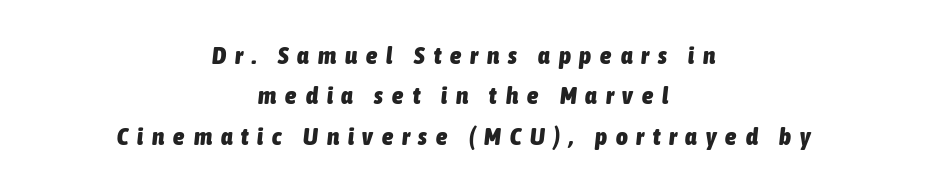
These lines have a slow, spaced-out rhythm from letter to letter. What weight is shown? A full bold with thick strokes. The compositor balanced each line on the midline. Whoever set this chose a conventional vertical rhythm. Is the type slanted? Yes — the strokes lean at a clear angle.
